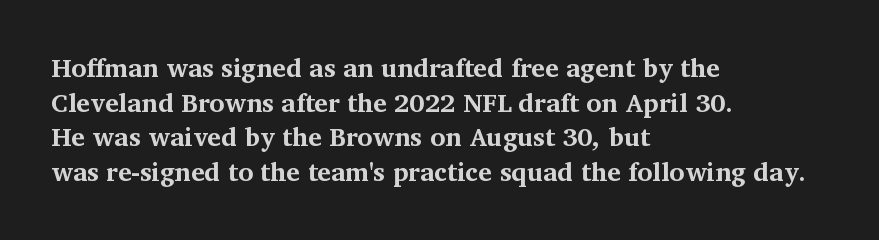
Do the letters lean? They stand straight. Standard letterfit; no display-style spreading of the glyphs. The strip under each line holds only bare page. The rendering anchors every line to the left-hand side. The glyphs have the mass of a bold cut. Quick note: interline space is typical.
